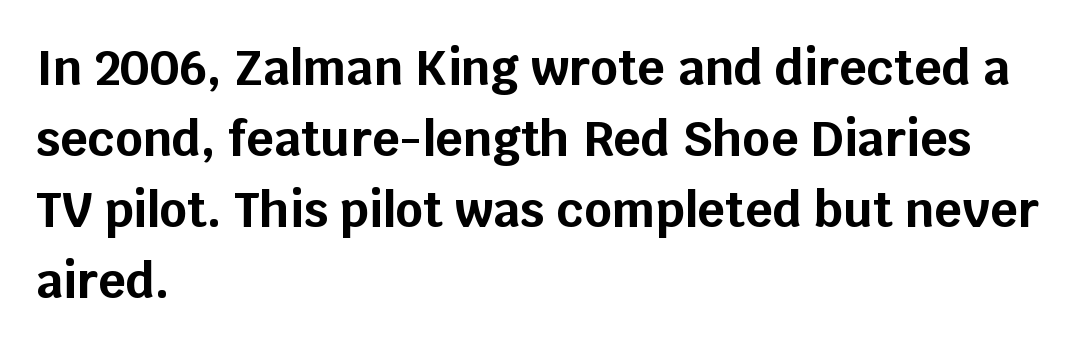
Q: Is the text bold? A: Yes.
Q: Is the text italic (slanted)? A: No, it is upright.
Q: Is the typeface a serif or a sans-serif typeface? A: Sans-serif.
Q: Is the text underlined? A: No.
Q: How is the paragraph aligned? A: Left-aligned.
Q: Is the spacing between letters normal or unusually wide? A: Normal.
Q: Is the spacing between lines tight, normal or loose? A: Normal.
Q: Width (condensed, normal, or wide)? A: Normal.
Q: Stroke contrast? A: Low.
Q: x-height? A: Large.
Q: Monospaced? A: No.
